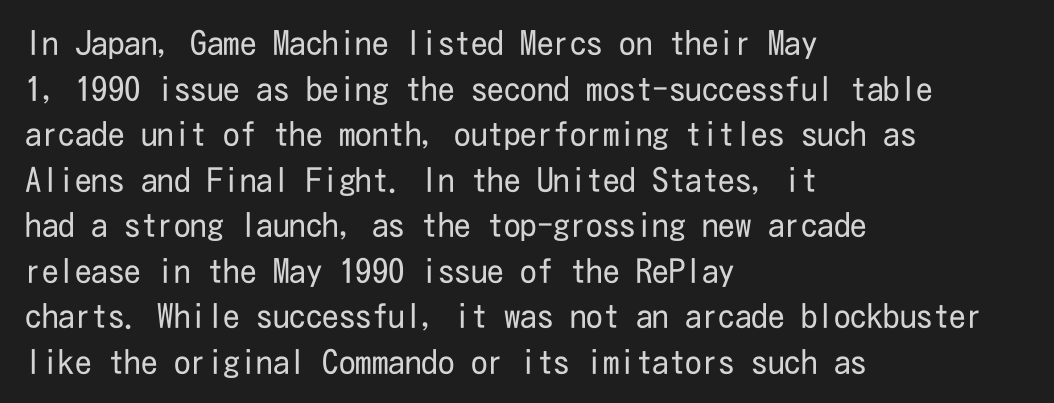
{"serif": "no", "italic": "no", "bold": "no", "weight": "regular", "width": "condensed", "stroke_contrast": "low", "x_height": "medium", "underline": "no", "align": "left", "line_spacing": "normal", "line_spacing_ratio": 1.38, "letter_spacing": "normal", "letter_spacing_em": 0.0, "glyph_px": 33}
